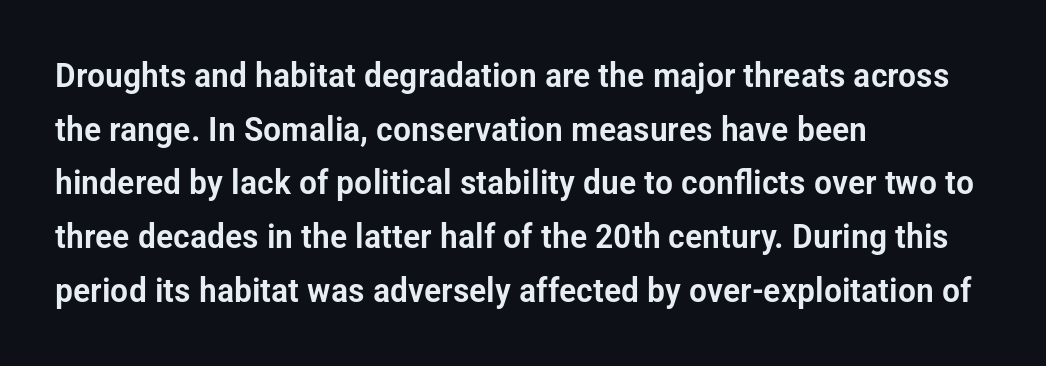
Q: Is the text italic (slanted)? A: No, it is upright.
Q: Is the typeface a serif or a sans-serif typeface? A: Sans-serif.
Q: Is the text underlined? A: No.
Q: How is the paragraph aligned? A: Left-aligned.
Q: Is the spacing between letters normal or unusually wide? A: Normal.
Q: Is the spacing between lines tight, normal or loose? A: Normal.
Q: Width (condensed, normal, or wide)? A: Condensed.
Q: Stroke contrast? A: Low.
Q: x-height? A: Medium.
Q: Monospaced? A: No.
